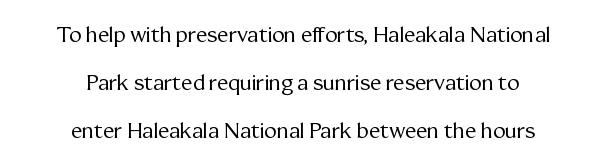
{"italic": "no", "bold": "no", "underline": "no", "align": "center", "line_spacing": "loose", "line_spacing_ratio": 2.28, "letter_spacing": "normal", "letter_spacing_em": 0.0, "glyph_px": 21}
